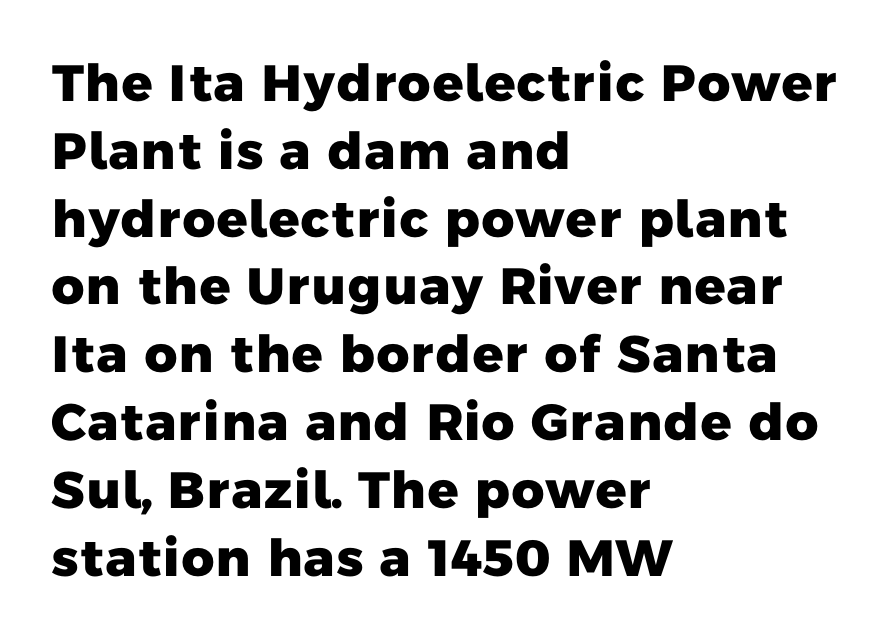
The image shows 51 px heavy sans-serif type; set left-aligned, normal line spacing (1.33x), normal letter spacing, not underlined; low stroke contrast and a medium x-height.
